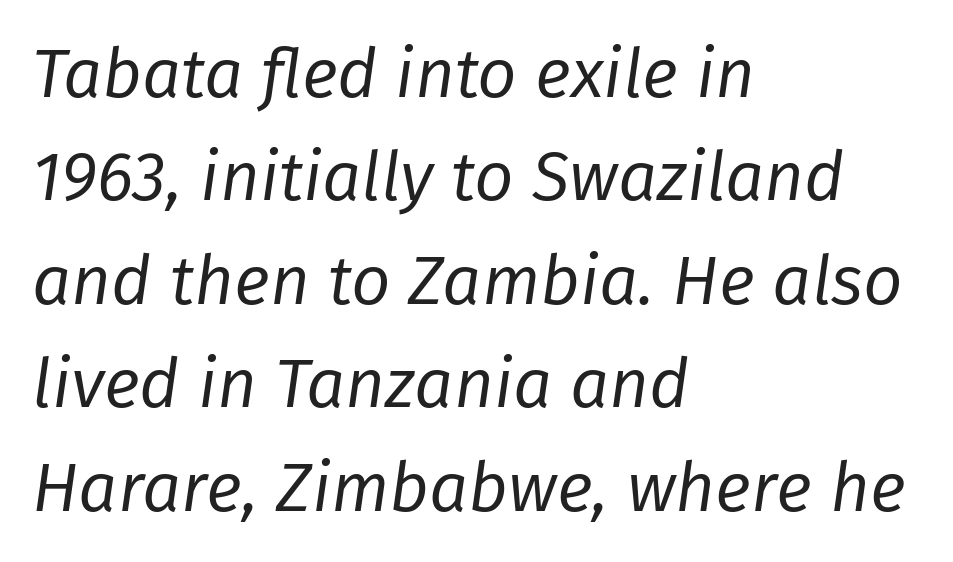
The image shows 69 px regular-weight type, italic (leaning right); set left-aligned, normal line spacing (1.5x), normal letter spacing, not underlined; low stroke contrast and a medium x-height.
